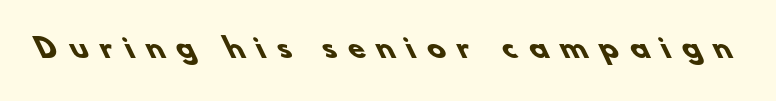
The image shows 27 px bold type; set unusually wide letter spacing (+0.45 em), not underlined.
